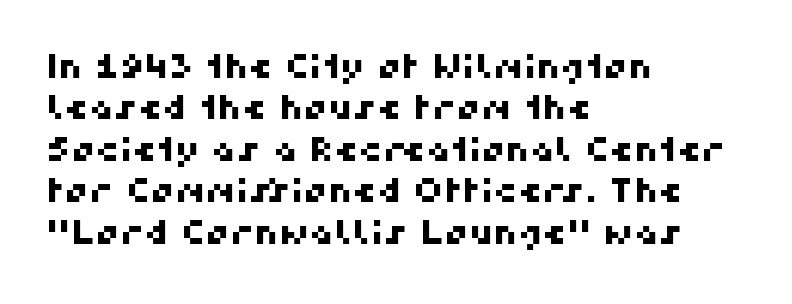
{"serif": "no", "width": "normal", "stroke_contrast": "high", "x_height": "medium", "monospaced": "no", "underline": "no", "align": "left", "line_spacing_ratio": 1.22, "letter_spacing": "normal", "letter_spacing_em": 0.0, "glyph_px": 34}
